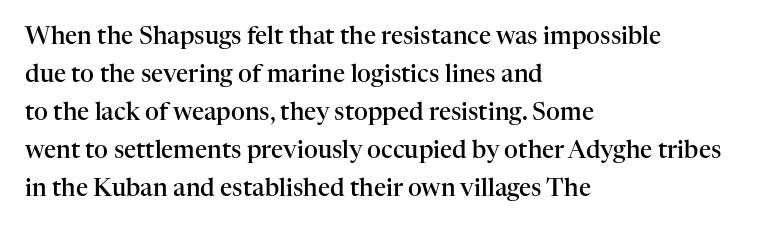
The image shows 24 px text type, upright; set left-aligned, normal line spacing (1.58x), normal letter spacing, not underlined.
